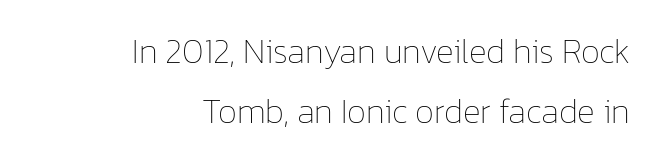
{"italic": "no", "bold": "no", "weight": "thin", "width": "normal", "stroke_contrast": "low", "x_height": "medium", "monospaced": "no", "underline": "no", "align": "right", "line_spacing_ratio": 1.77, "letter_spacing": "normal", "letter_spacing_em": 0.0, "glyph_px": 34}
